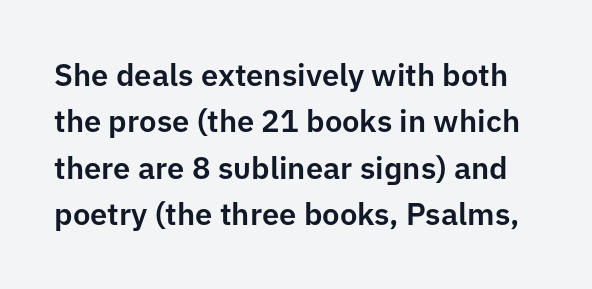
Q: Is the text italic (slanted)? A: No, it is upright.
Q: Is the typeface a serif or a sans-serif typeface? A: Sans-serif.
Q: Is the text underlined? A: No.
Q: Is the spacing between letters normal or unusually wide? A: Normal.
Q: Is the spacing between lines tight, normal or loose? A: Normal.
Q: Width (condensed, normal, or wide)? A: Normal.
Q: Stroke contrast? A: Low.
Q: x-height? A: Medium.
Q: Monospaced? A: No.
